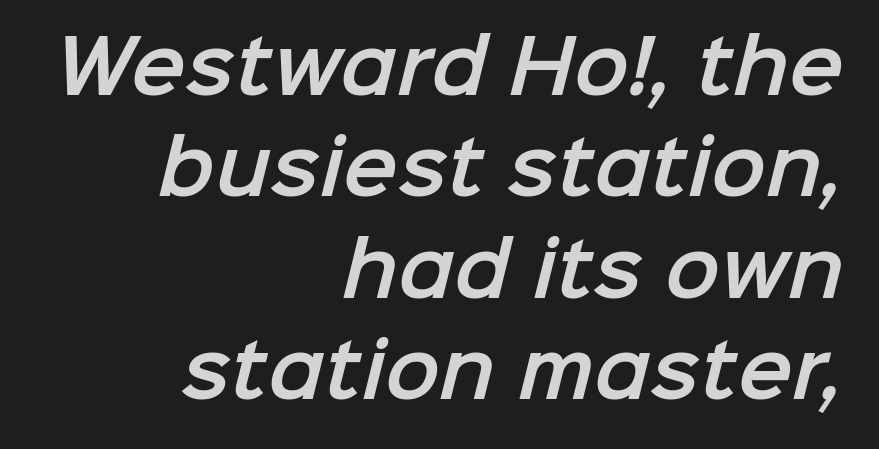
The letters sit at their default tracking, neither squeezed nor spread. A clean baseline with only descenders dipping below it. The ragged edge is on the left, which tells us the setting is flush right. This sample has the flowing, uneven cadence of proportional lettering. In terms of letterform style, serifs are entirely absent.
